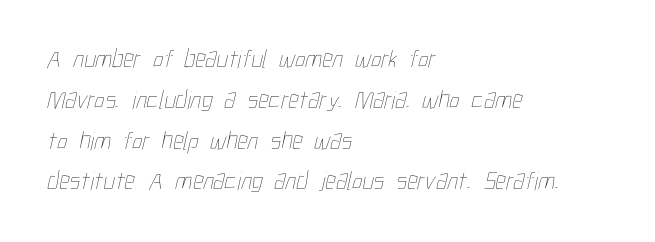
The passage shown stacks its lines at a standard gap. The characters are drawn with everyday or finer stroke widths. Line starts are locked; line ends wander. A typesetter would call this zero additional tracking. The zone under the glyphs is completely vacant.
